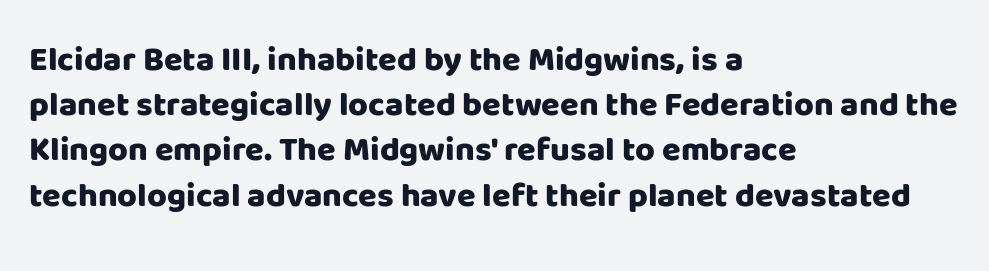
{"serif": "no", "italic": "no", "bold": "yes", "weight": "heavy", "width": "normal", "stroke_contrast": "low", "x_height": "large", "monospaced": "no", "underline": "no", "align": "left", "line_spacing": "normal", "line_spacing_ratio": 1.33, "letter_spacing": "normal", "letter_spacing_em": 0.0, "glyph_px": 34}
